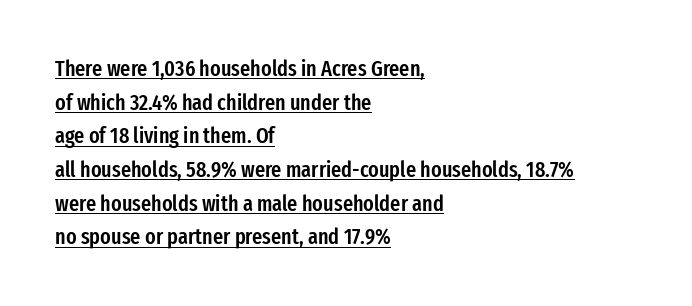
The image shows 22 px text type, upright; set left-aligned, normal line spacing (1.53x), normal letter spacing, underlined.
